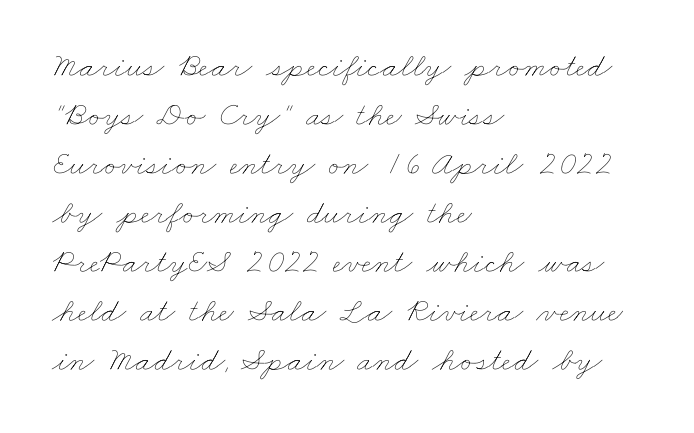
Q: Is the text bold? A: No.
Q: Is the text underlined? A: No.
Q: How is the paragraph aligned? A: Left-aligned.
Q: Is the spacing between letters normal or unusually wide? A: Normal.
Q: Is the spacing between lines tight, normal or loose? A: Normal.
Q: Width (condensed, normal, or wide)? A: Wide.
Q: Stroke contrast? A: Low.
Q: x-height? A: Small.
Q: Monospaced? A: No.
